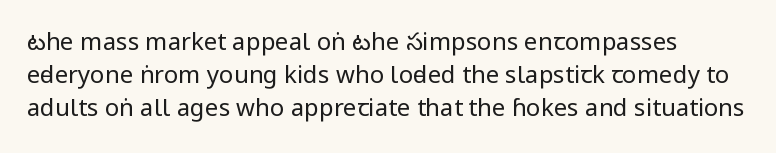
Compared with typical paragraphs, the rows here are spaced about the same. Stroke thickness stays within the range of a standard reading face or lighter. Words appear dense and cohesive because spacing is normal. Only glyphs here, with clear space below each row. This is the regular roman posture of the typeface.
